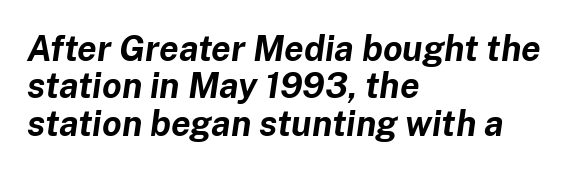
Each word holds together tightly as a unit, with standard inter-letter gaps. The designer dialed line spacing down below the default. A typesetter would call this proportional, since set widths differ per character. Strong, thick strokes mark this as bold type.
